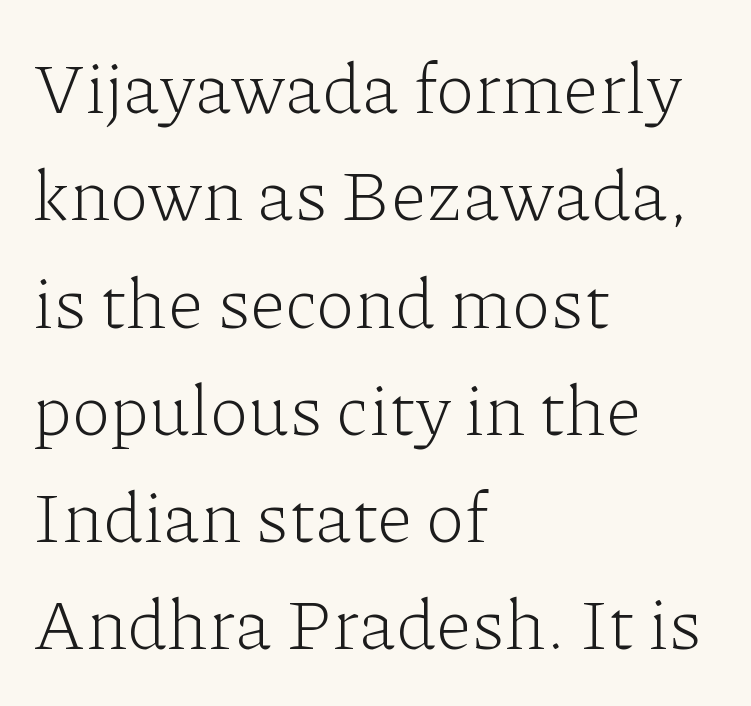
Q: Is the text bold? A: No.
Q: Is the text italic (slanted)? A: No, it is upright.
Q: Is the typeface a serif or a sans-serif typeface? A: Serif.
Q: Is the text underlined? A: No.
Q: How is the paragraph aligned? A: Left-aligned.
Q: Is the spacing between letters normal or unusually wide? A: Normal.
Q: Is the spacing between lines tight, normal or loose? A: Normal.
Q: Width (condensed, normal, or wide)? A: Normal.
Q: Stroke contrast? A: Low.
Q: x-height? A: Medium.
Q: Monospaced? A: No.
